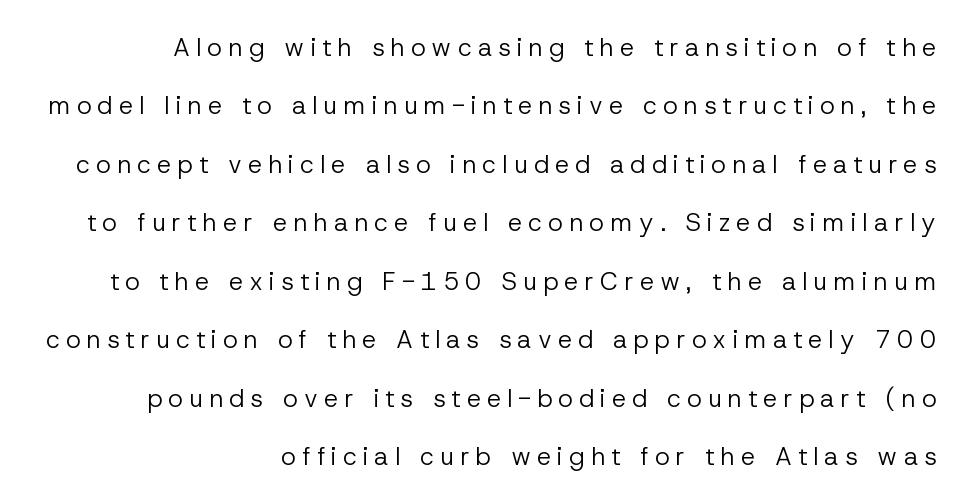
Q: Is the text bold? A: No.
Q: Is the text italic (slanted)? A: No, it is upright.
Q: Is the text underlined? A: No.
Q: How is the paragraph aligned? A: Right-aligned.
Q: Is the spacing between letters normal or unusually wide? A: Unusually wide.
Q: Is the spacing between lines tight, normal or loose? A: Loose.
